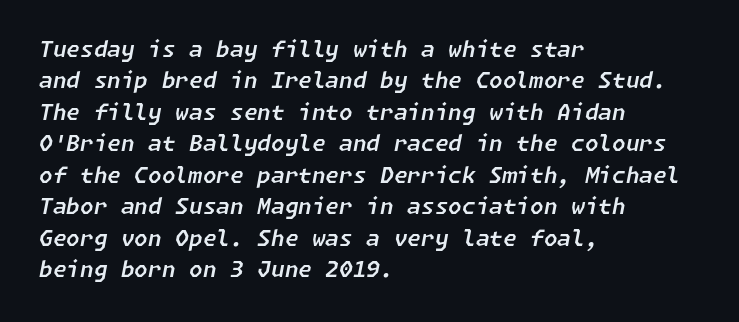
Q: Is the text italic (slanted)? A: Yes, it leans right by about 11 degrees.
Q: Is the text underlined? A: No.
Q: How is the paragraph aligned? A: Left-aligned.
Q: Is the spacing between letters normal or unusually wide? A: Normal.
Q: Is the spacing between lines tight, normal or loose? A: Normal.
